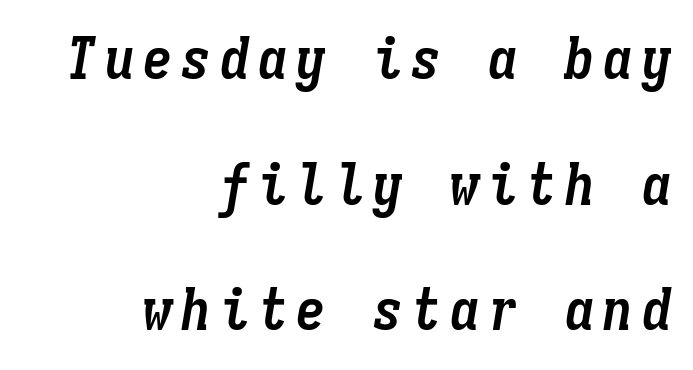
The letters are bold, with thick, heavy strokes. You could count columns in this text — the font is strictly monospaced. The lettering tilts uniformly, giving the passage an italic look. Vertical spacing — loose. The area under the type is left untouched.
